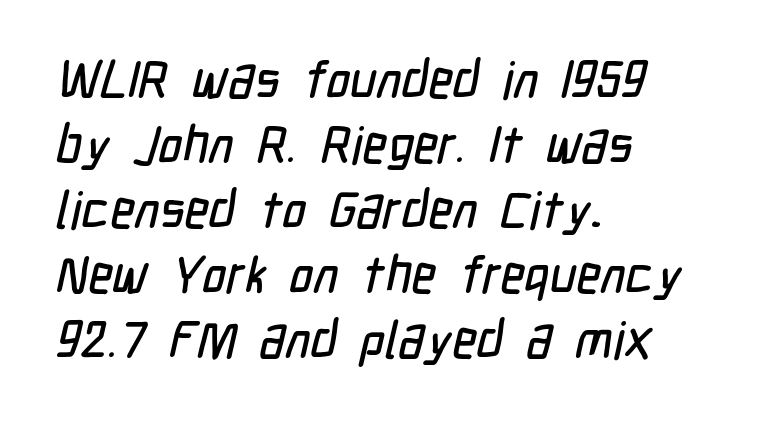
The strip under each line holds only bare page. You can tell from the bare stems that sans-serif type was used. This sample is left-justified, so line endings fall wherever the words run out. Looks like regular typesetting: each glyph gets only the width it needs. Reading down the column, the eye jumps a familiar distance to each next line.
